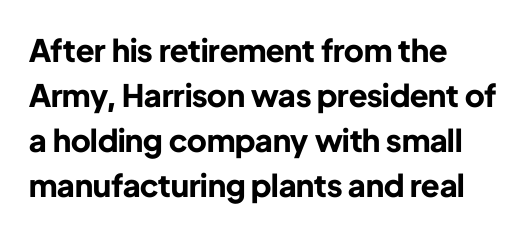
{"serif": "no", "italic": "no", "bold": "yes", "weight": "bold", "width": "normal", "stroke_contrast": "low", "x_height": "medium", "monospaced": "no", "underline": "no", "align": "left", "line_spacing": "normal", "line_spacing_ratio": 1.45, "letter_spacing": "normal", "letter_spacing_em": 0.0, "glyph_px": 31}
